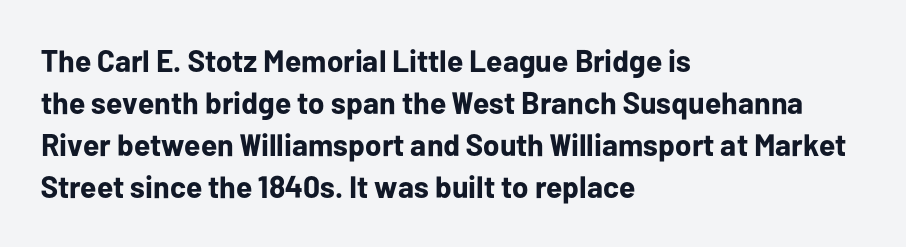
{"serif": "no", "italic": "no", "bold": "yes", "weight": "bold", "width": "normal", "stroke_contrast": "low", "x_height": "medium", "monospaced": "no", "underline": "no", "align": "left", "line_spacing": "normal", "line_spacing_ratio": 1.36, "letter_spacing": "normal", "letter_spacing_em": 0.0, "glyph_px": 31}
